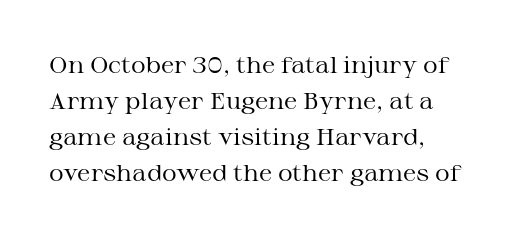
Nothing unusual about the tracking: characters are spaced as the font intends. The typesetter chose a ragged-right arrangement here. Vertical strokes here are truly vertical. In terms of leading, this rendering sits right in the middle.
